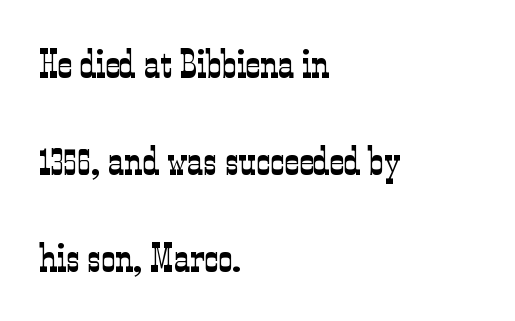
The image shows 40 px light, condensed serif type, upright; set left-aligned, loose line spacing (2.42x), normal letter spacing, not underlined; low stroke contrast and a medium x-height.
